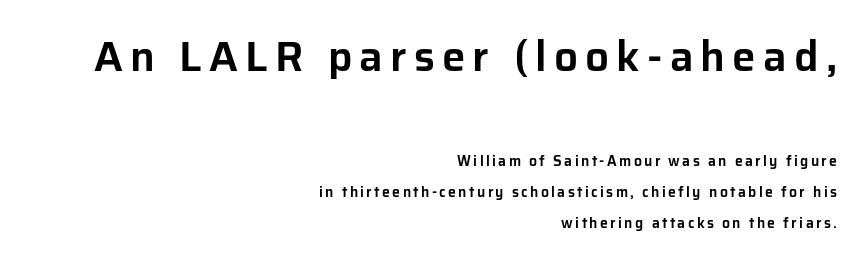
The image shows 42 px sans-serif type, upright; set right-aligned, loose line spacing (2.22x), not underlined; the first (top) block is 3.0x larger; low stroke contrast and a medium x-height.
